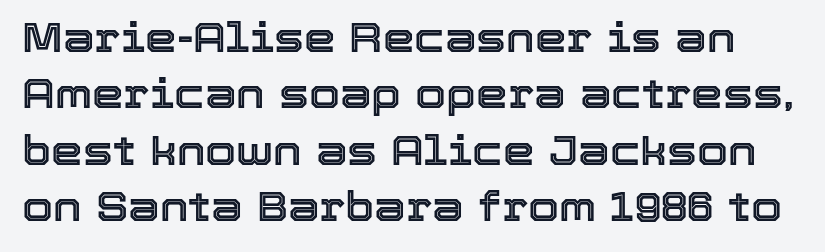
{"italic": "no", "width": "normal", "x_height": "medium", "monospaced": "no", "underline": "no", "line_spacing": "normal", "line_spacing_ratio": 1.41, "letter_spacing": "normal", "letter_spacing_em": 0.0, "glyph_px": 40}
